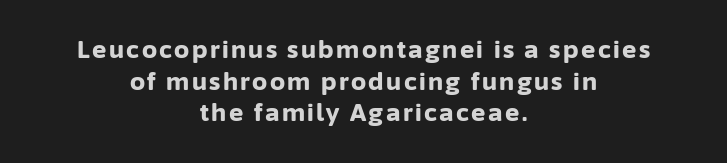
This rendering features lettering with no underline. Set as a true bold cut, around the 700 mark. Is the block centered? Yes — each line is placed symmetrically about the middle. Evenly set lines give the paragraph a standard silhouette.
